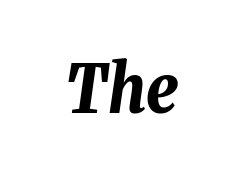
Unmarked baselines from the first word to the last. A typesetter would call this zero additional tracking. The rendering uses natural spacing where letterforms have individual widths. Notice how the stems are inclined rather than vertical — that's the hallmark of italics.
